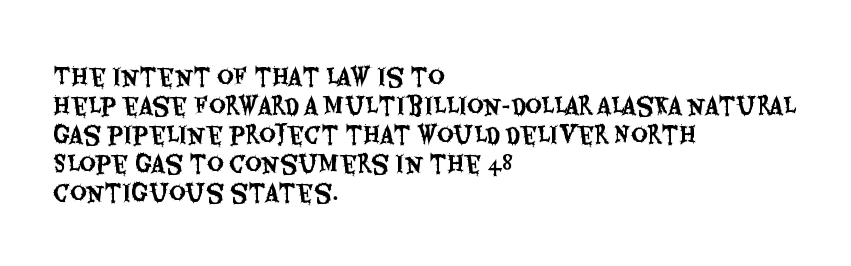
Posture: straight, roman, zero tilt. The passage shown is not underscored anywhere. The rendering anchors every line to the left-hand side. The gaps between neighbouring characters are ordinary and unremarkable.
